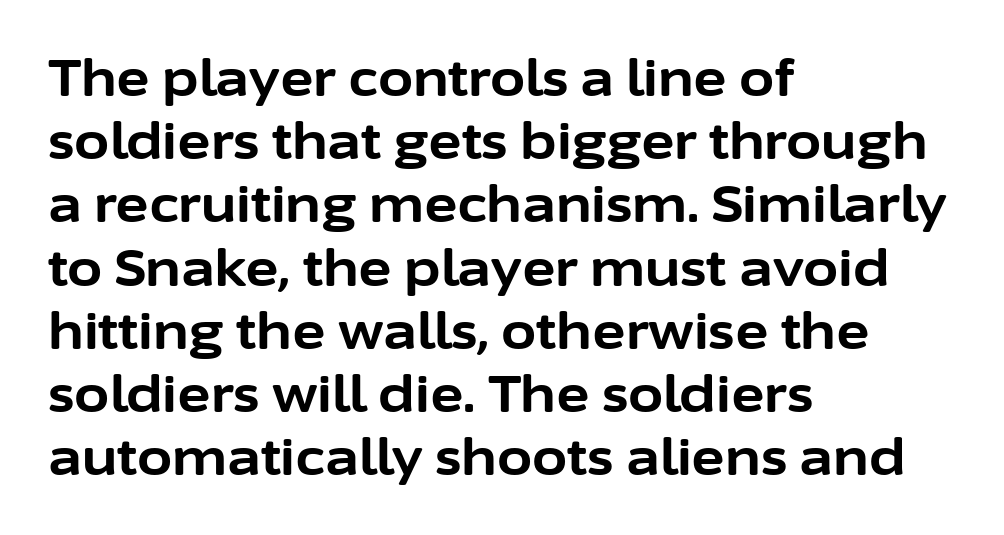
The image shows 51 px bold sans-serif type, upright; set left-aligned, line spacing 1.24x, normal letter spacing, not underlined; low stroke contrast and a medium x-height.
